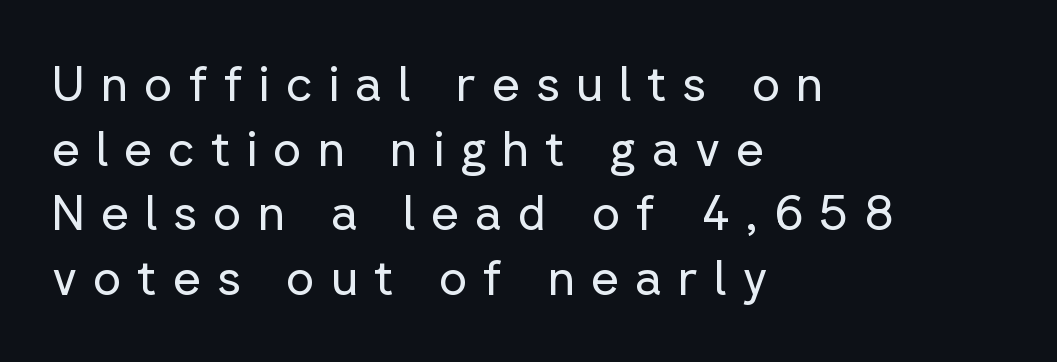
The baseline area is clear. Normally led — the rows are evenly, conventionally spaced. The letters advance in unequal steps, a hallmark of proportional type. This reads as an unemphasized weight, regular at the heaviest. Each letter's strokes conclude bluntly, with no projecting serifs. The lines in this sample share a left origin and differ only in where they stop.
